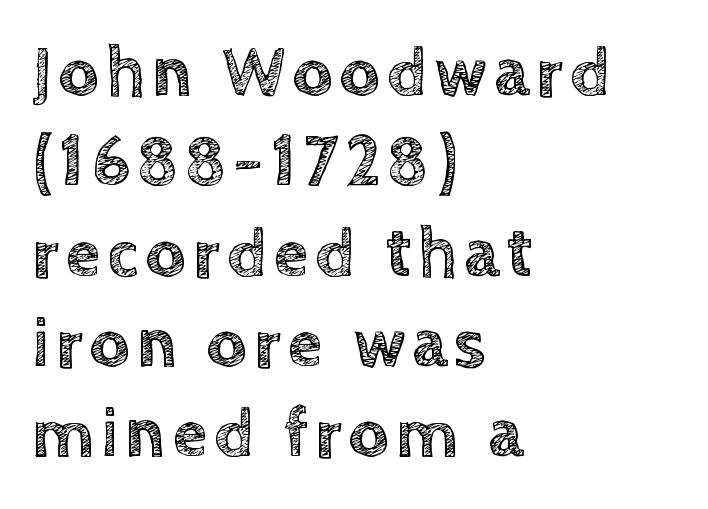
{"italic": "no", "width": "normal", "x_height": "large", "monospaced": "no", "underline": "no", "align": "left", "line_spacing": "normal", "line_spacing_ratio": 1.29, "glyph_px": 70}
